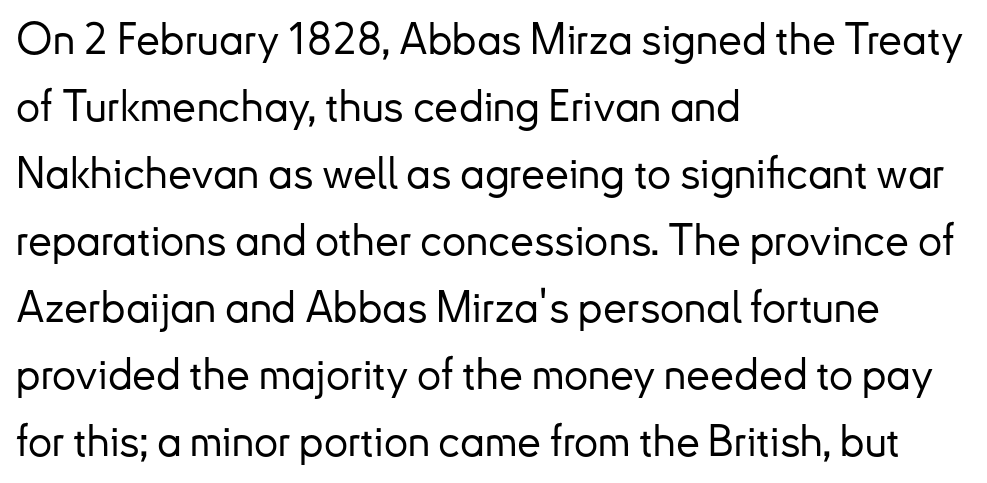
Notice how the passage keeps a crisp vertical edge on the left only. Underlining? Definitely not there. The face used here is proportionally spaced, like ordinary book or web type. Is this a sans? Yes — the strokes have no serifs. Nothing unusual about the tracking: characters are spaced as the font intends. Posture: straight, roman, zero tilt.
